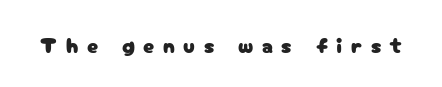
{"italic": "no", "underline": "no", "letter_spacing": "wide", "letter_spacing_em": 0.39, "glyph_px": 22}
